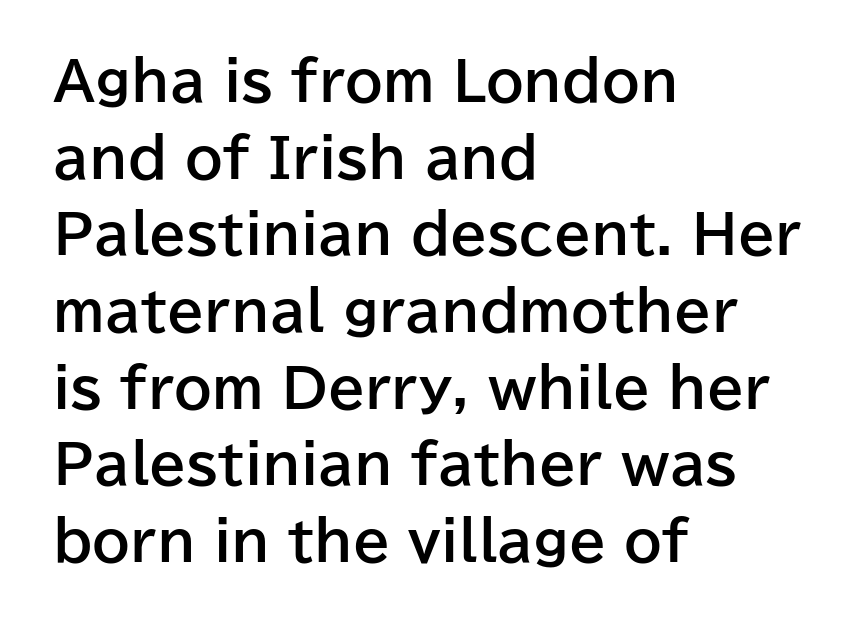
The text block is weighted toward the left margin, trailing off unevenly rightward. If you drew a line through each stem, it would be perfectly vertical. Is the letter spacing exaggerated? No — it looks like the ordinary default. Vertical spacing — default. Heft: maximum for text — a bold.
